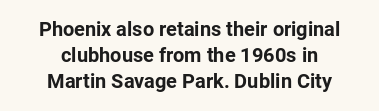
The image shows 20 px bold type, upright; set centered, normal line spacing (1.31x), normal letter spacing, not underlined.
